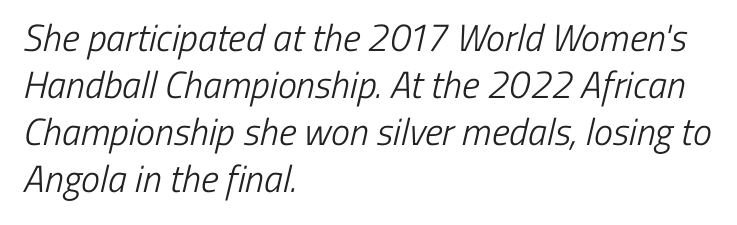
Each word holds together tightly as a unit, with standard inter-letter gaps. The font family rendered here belongs to the sans-serif group. Weight class: somewhere from thin through regular. Character widths vary here, with narrow letters taking less room than wide ones. Compared with a centered layout, this one pins lines to the left instead.
